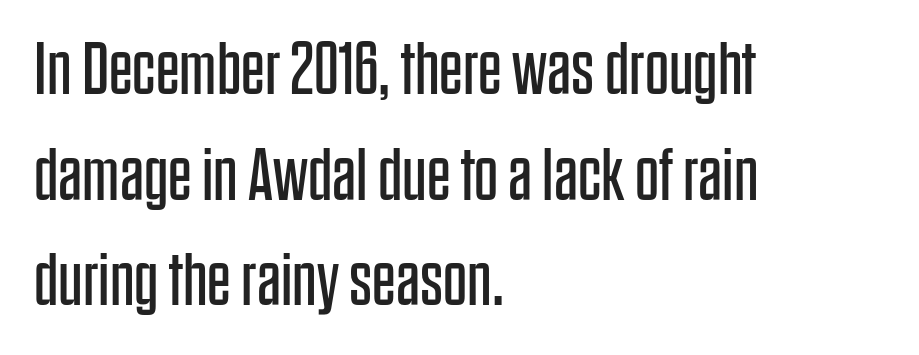
Varying glyph widths throughout — classic text-font behaviour. It's the straight-up-and-down kind of type. The lines in this sample share a left origin and differ only in where they stop. The typeface chosen for these lines omits serifs.
